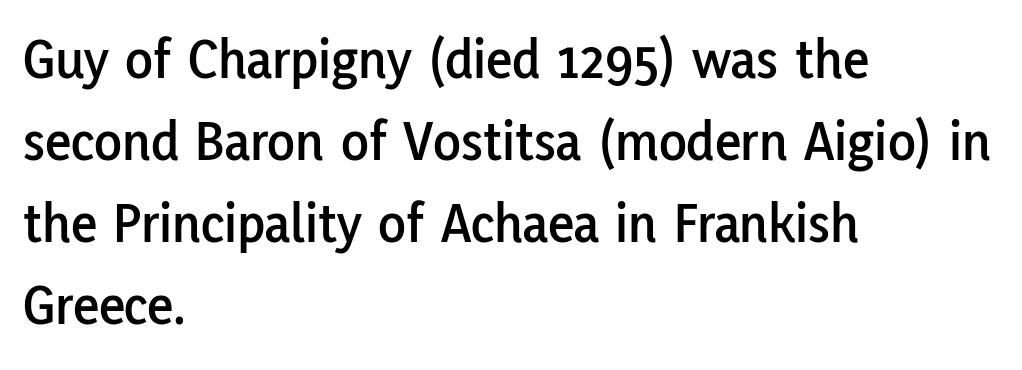
Quick note: interline space is typical. Each letter keeps its own natural width here, so spacing adapts to shape. The typography opts for an upright posture over an oblique one. Descender tails drop into unmarked territory.
